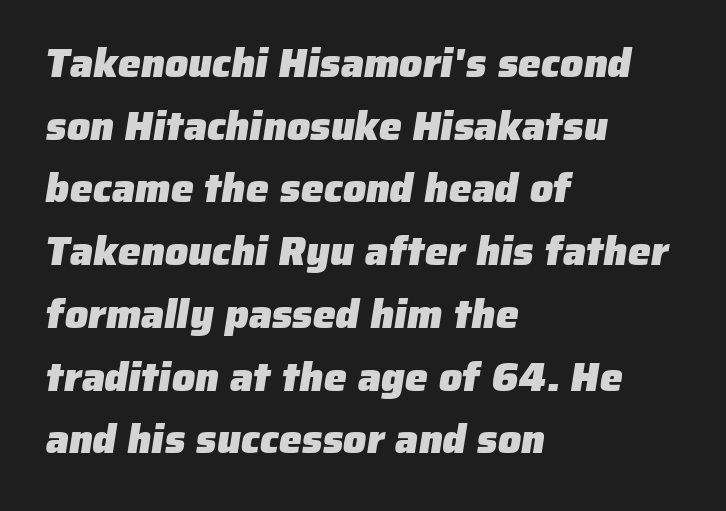
No extra tracking has been applied to these lines. Nope, no serifs anywhere on these letters. Where is the straight margin? On the left. Reading down the column, the eye jumps a familiar distance to each next line. Students, this is bold: see how much ink each stroke carries. Underline: absent.
